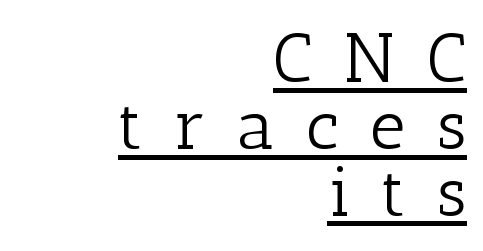
{"serif": "yes", "italic": "no", "bold": "no", "weight": "light", "width": "normal", "stroke_contrast": "low", "x_height": "medium", "monospaced": "no", "underline": "yes", "align": "right", "line_spacing": "tight", "line_spacing_ratio": 0.97, "letter_spacing": "wide", "letter_spacing_em": 0.46, "glyph_px": 69}
